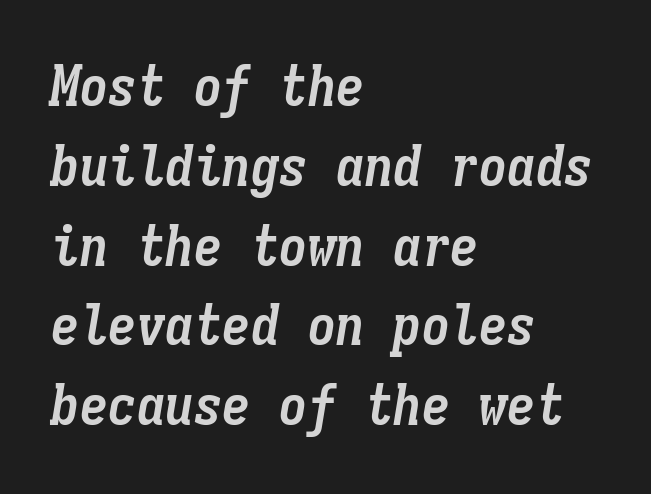
{"italic": "yes", "lean": "right", "slant_degrees": 9, "bold": "yes", "weight": "semibold", "width": "condensed", "stroke_contrast": "low", "x_height": "medium", "monospaced": "yes", "underline": "no", "align": "left", "line_spacing": "normal", "line_spacing_ratio": 1.4, "letter_spacing": "normal", "letter_spacing_em": 0.0, "glyph_px": 57}
